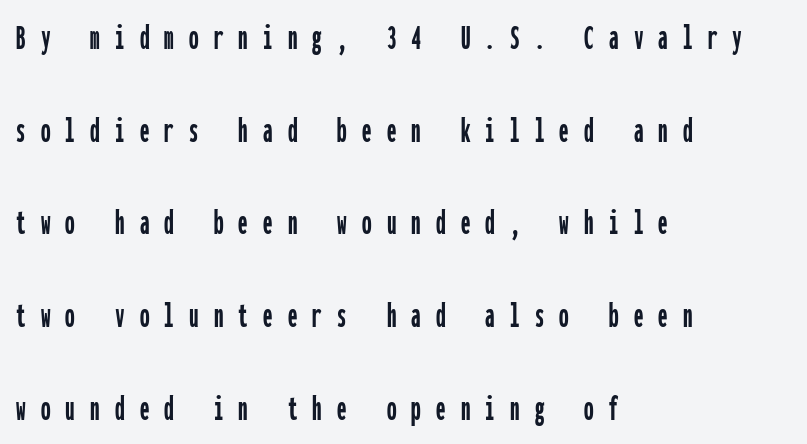
The image shows 38 px condensed sans-serif type, upright, monospaced; set left-aligned, loose line spacing (2.44x), unusually wide letter spacing (+0.4 em), not underlined; low stroke contrast and a medium x-height.
